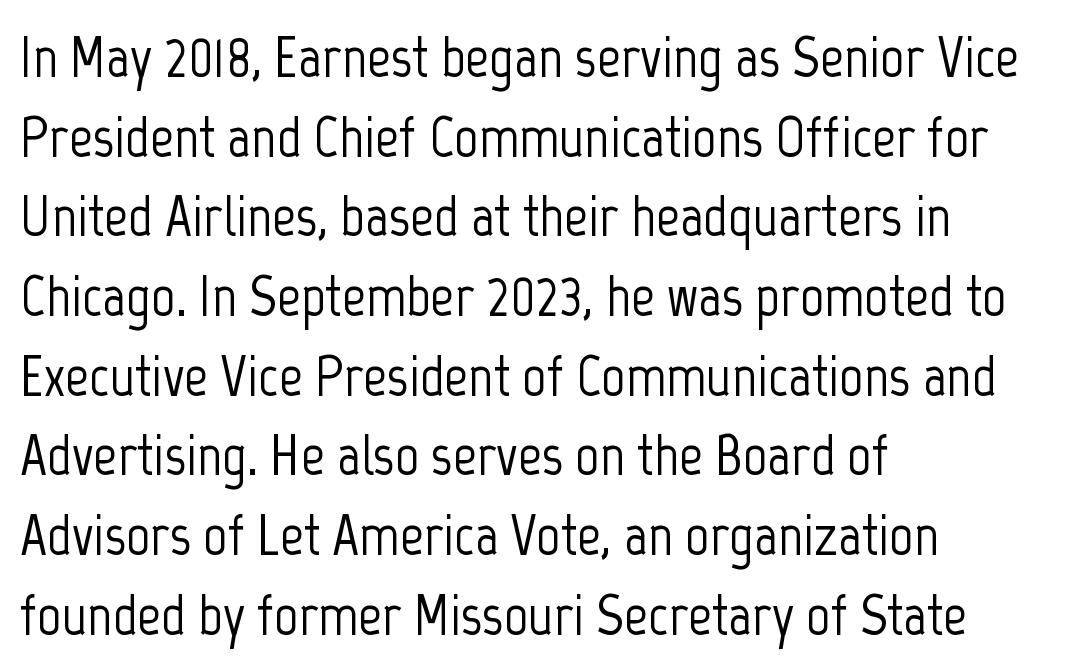
Ordinary non-slanted type is in use. A bare baseline throughout the passage. Varying glyph widths throughout — classic text-font behaviour. No feet cap the strokes, marking this as sans-serif type. Notice how descenders clear the ascenders below comfortably — that's standard leading. Short note: letters normally spaced.
